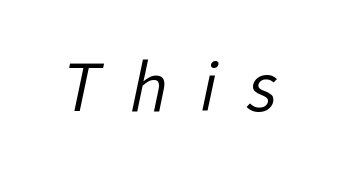
You could not count columns in this text — the font is proportionally spaced. The letters are spread apart with noticeably loose tracking. Each letter's strokes conclude bluntly, with no projecting serifs. The space directly below the letters is spotless. Stem width sits at or under what a default text font uses.
